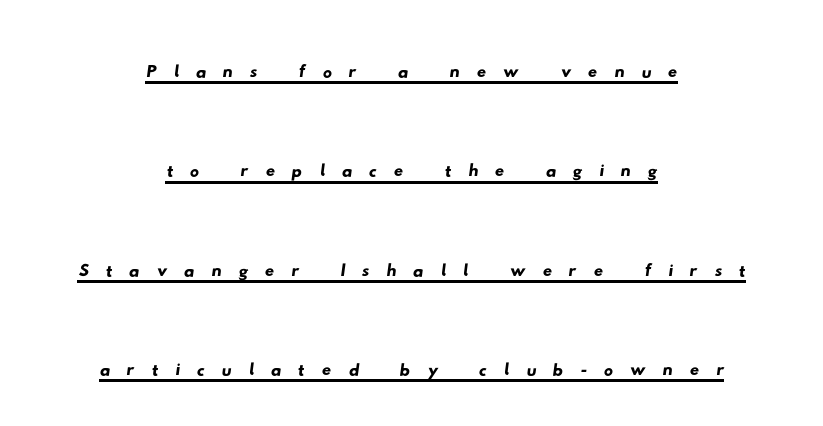
{"serif": "no", "width": "wide", "stroke_contrast": "low", "x_height": "small", "monospaced": "no", "underline": "yes", "align": "center", "line_spacing": "loose", "line_spacing_ratio": 2.16, "letter_spacing": "wide", "letter_spacing_em": 0.36, "glyph_px": 46}
